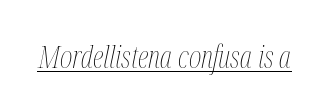
The image shows 30 px thin, condensed type, italic (leaning right); set normal letter spacing, underlined; medium stroke contrast and a medium x-height.
